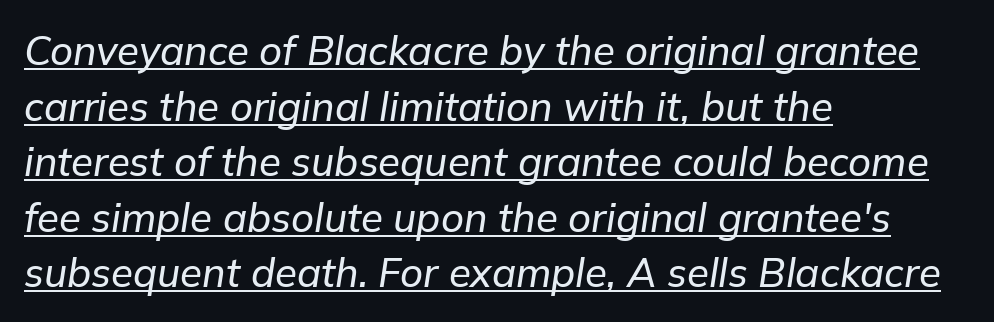
The image shows 40 px text type, italic (leaning right); set left-aligned, normal line spacing (1.39x), normal letter spacing, underlined; low stroke contrast and a medium x-height.
